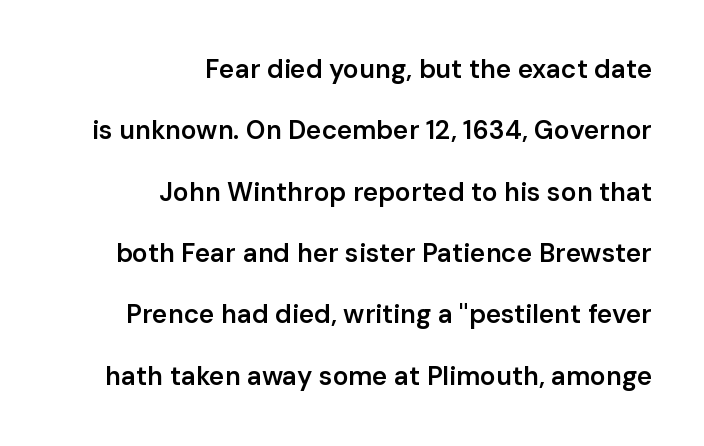
The image shows 26 px text type, upright; set right-aligned, loose line spacing (2.36x), normal letter spacing, not underlined.
